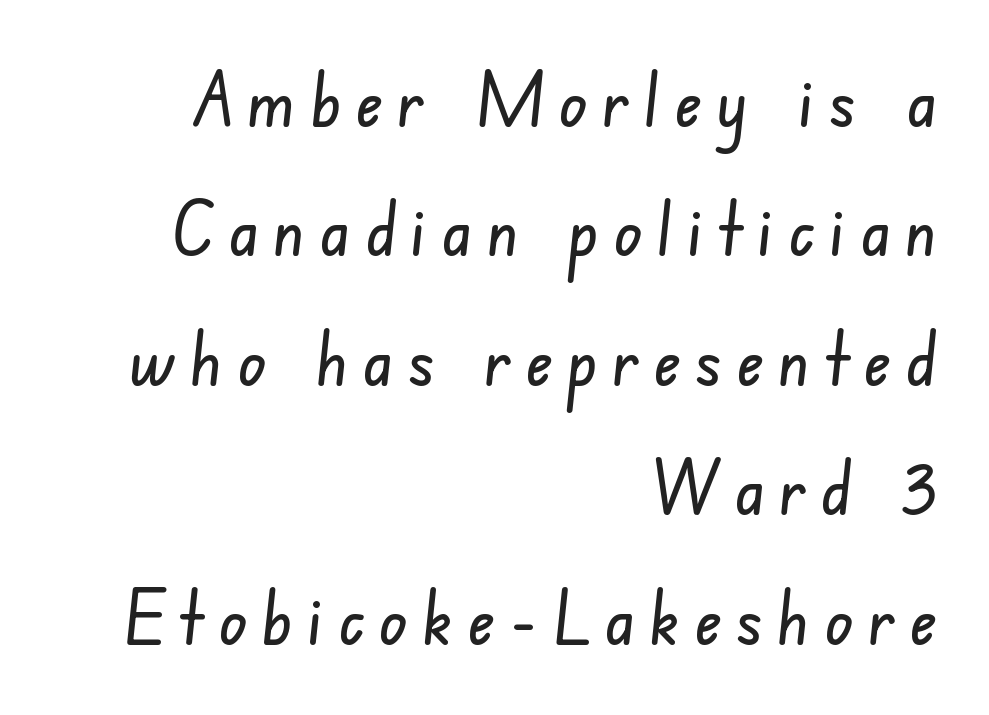
Q: Is the typeface a serif or a sans-serif typeface? A: Sans-serif.
Q: Is the text underlined? A: No.
Q: How is the paragraph aligned? A: Right-aligned.
Q: Is the spacing between letters normal or unusually wide? A: Unusually wide.
Q: Width (condensed, normal, or wide)? A: Condensed.
Q: Stroke contrast? A: Low.
Q: x-height? A: Small.
Q: Monospaced? A: No.
